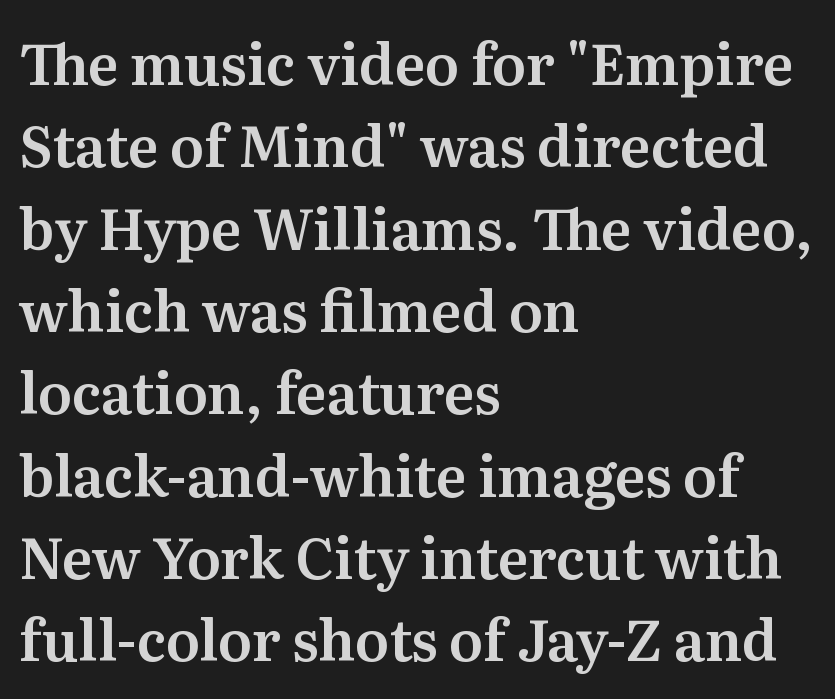
{"serif": "yes", "italic": "no", "width": "normal", "stroke_contrast": "medium", "x_height": "medium", "monospaced": "no", "underline": "no", "align": "left", "line_spacing": "normal", "line_spacing_ratio": 1.47, "letter_spacing": "normal", "letter_spacing_em": 0.0, "glyph_px": 56}
